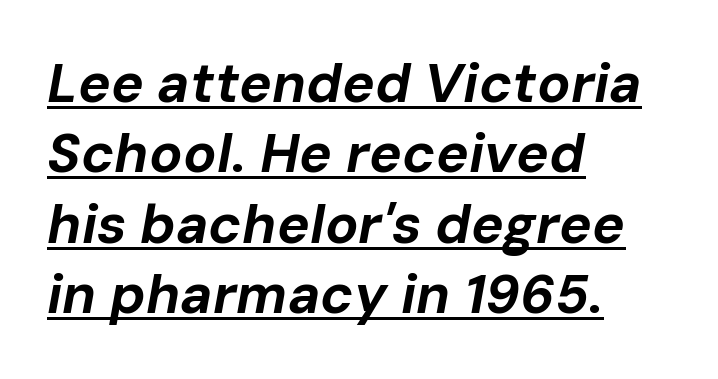
The image shows 55 px bold type, italic (leaning right); set left-aligned, normal line spacing (1.28x), normal letter spacing, underlined; low stroke contrast and a medium x-height.
